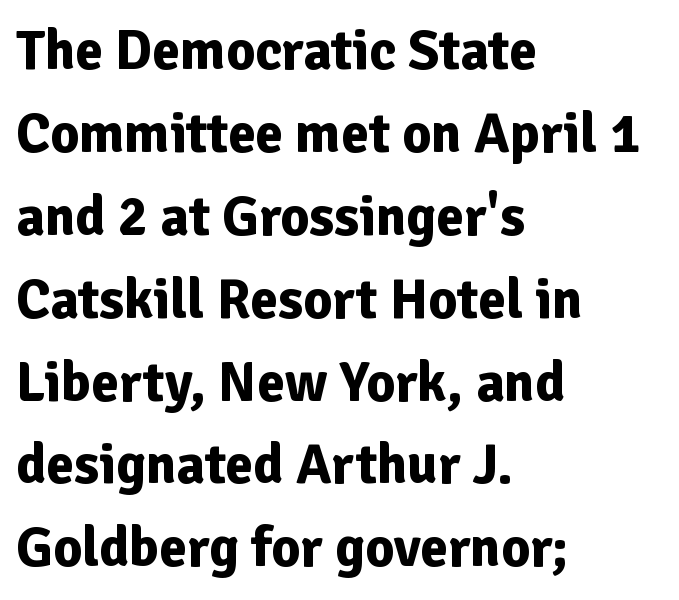
Upright lettering throughout. Tracking value appears to be zero — textbook default spacing. Think of a printed novel: that variable character pitch is what you see here. The characters display no serif detailing; their extremities are plain. Caption: bold face, heavy strokes.
